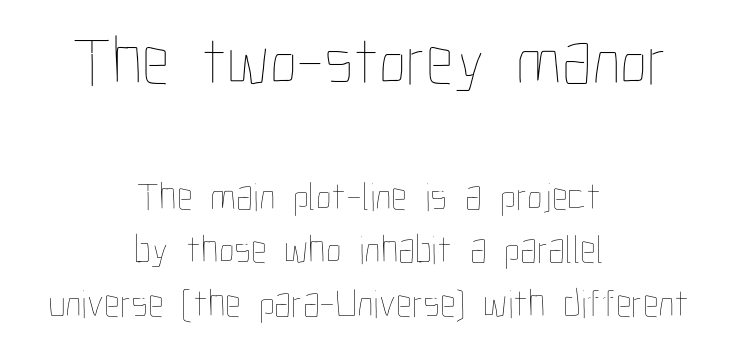
The image shows 70 px thin, condensed type, upright; set centered, normal line spacing (1.34x), normal letter spacing, not underlined; the first (top) block is 1.75x larger; low stroke contrast and a medium x-height.
